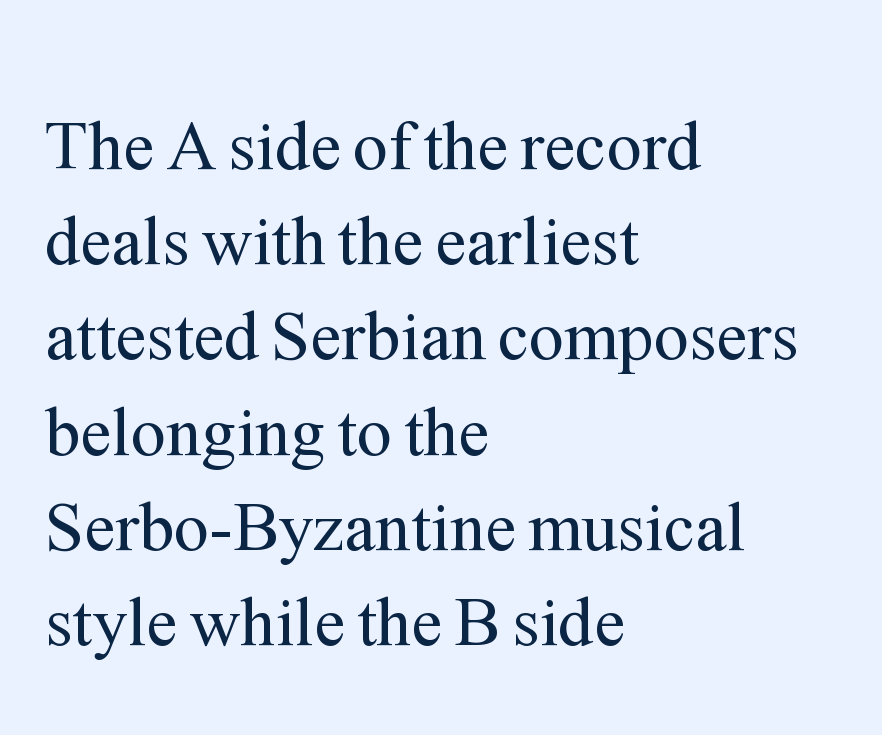
Nobody touched the tracking dial on this one. The leading is moderate, giving the passage an even texture. This is roman type, the default non-slanted kind. Font category for this specimen: serif. These glyphs show unthickened strokes, regular width or finer.
